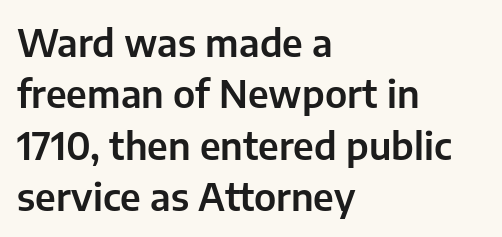
{"serif": "no", "italic": "no", "width": "normal", "stroke_contrast": "low", "x_height": "medium", "monospaced": "no", "underline": "no", "align": "left", "line_spacing": "normal", "line_spacing_ratio": 1.35, "letter_spacing": "normal", "letter_spacing_em": 0.0, "glyph_px": 38}
